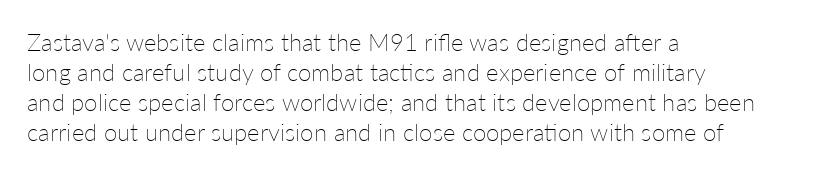
Q: Is the text bold? A: No.
Q: Is the text italic (slanted)? A: No, it is upright.
Q: Is the text underlined? A: No.
Q: How is the paragraph aligned? A: Left-aligned.
Q: Is the spacing between letters normal or unusually wide? A: Normal.
Q: Is the spacing between lines tight, normal or loose? A: Normal.
